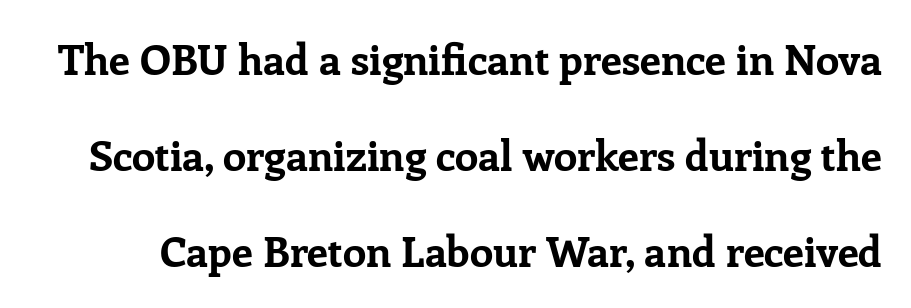
Posture: vertical. Is this a fixed-width face? No — the glyphs have proportional, varying widths. The gaps between neighbouring characters are ordinary and unremarkable. Type style note: has serifs. These lines stand farther apart than default settings would place them.
